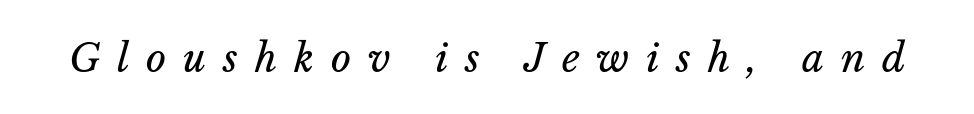
Note the varied advance widths — an 'i' is clearly narrower than an 'm'. The text carries the slant typical of an italic or oblique font. Weight: regular or lighter. The type is letterspaced generously, with wide tracking.
